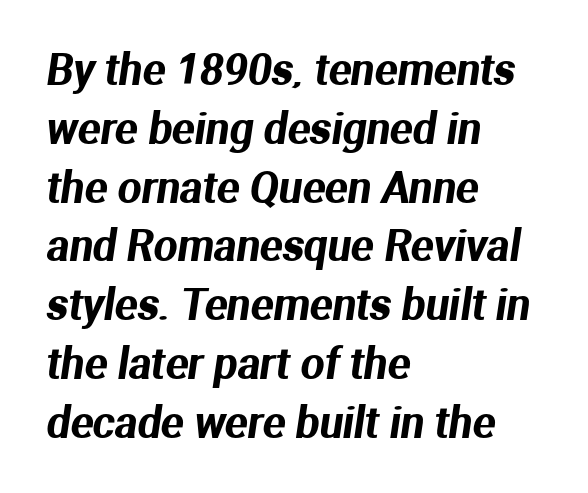
Nobody touched the tracking dial on this one. The letters advance in unequal steps, a hallmark of proportional type. Where is the straight margin? On the left. Nobody drew a line under any word here. Note: no serifs on the glyphs.
